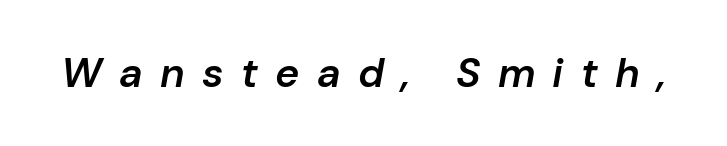
{"italic": "yes", "lean": "right", "slant_degrees": 10, "bold": "semi", "weight": "semibold", "width": "normal", "stroke_contrast": "low", "x_height": "medium", "monospaced": "no", "underline": "no", "letter_spacing": "wide", "letter_spacing_em": 0.42, "glyph_px": 41}
